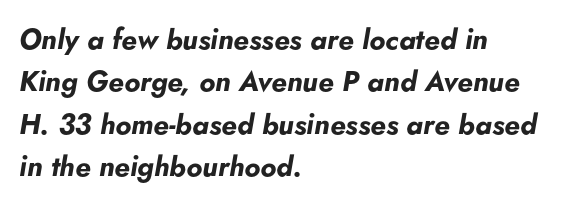
The passage is arranged the way most books set body copy — flush left. Nothing unusual about the tracking: characters are spaced as the font intends. Has an underline been added? It has not. Stroke thickness is high; the sample reads as a true bold. The letters advance in unequal steps, a hallmark of proportional type. Notice how the stems are inclined rather than vertical — that's the hallmark of italics.
